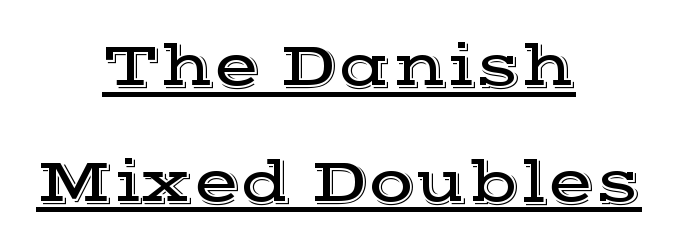
Q: Is the text italic (slanted)? A: No, it is upright.
Q: Is the typeface a serif or a sans-serif typeface? A: Serif.
Q: Is the text underlined? A: Yes.
Q: How is the paragraph aligned? A: Centered.
Q: Is the spacing between letters normal or unusually wide? A: Normal.
Q: Is the spacing between lines tight, normal or loose? A: Loose.
Q: Width (condensed, normal, or wide)? A: Wide.
Q: x-height? A: Medium.
Q: Monospaced? A: No.
